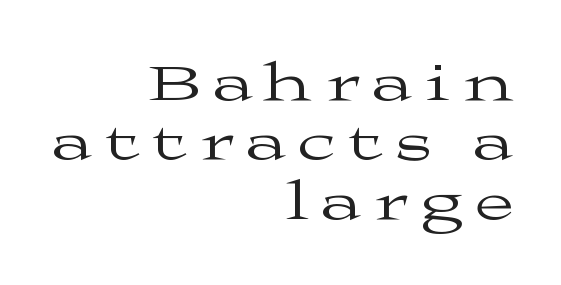
The image shows 56 px regular-weight, wide serif type, upright; set right-aligned, tight line spacing (1.06x), unusually wide letter spacing (+0.24 em), not underlined; medium stroke contrast and a medium x-height.
